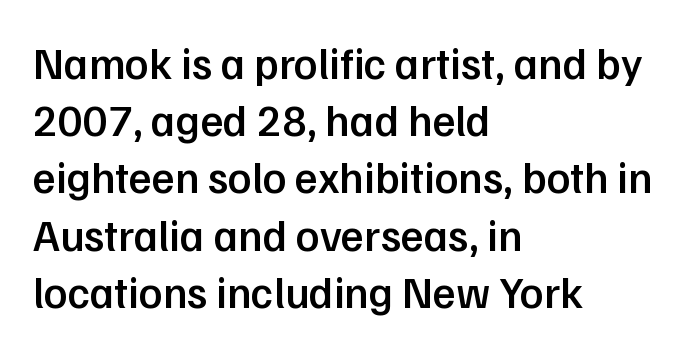
Line starts are locked; line ends wander. The lettering stays uniformly vertical, giving the passage a roman look. Vertical spacing — default. Just letters on the line, the space beneath them empty.
